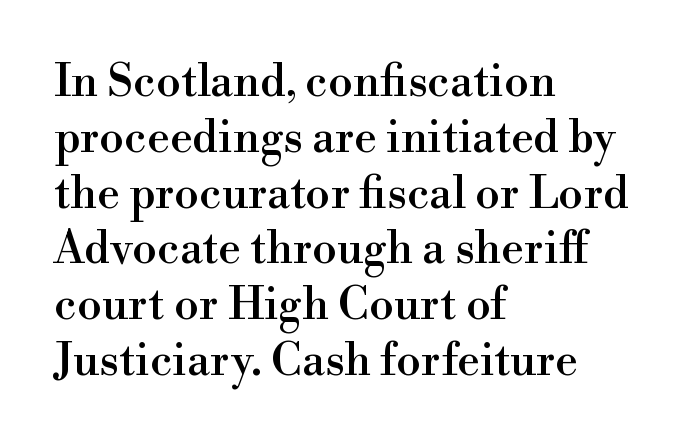
Q: Is the text italic (slanted)? A: No, it is upright.
Q: Is the typeface a serif or a sans-serif typeface? A: Serif.
Q: Is the text underlined? A: No.
Q: How is the paragraph aligned? A: Left-aligned.
Q: Is the spacing between letters normal or unusually wide? A: Normal.
Q: Width (condensed, normal, or wide)? A: Normal.
Q: Stroke contrast? A: High.
Q: x-height? A: Small.
Q: Monospaced? A: No.
